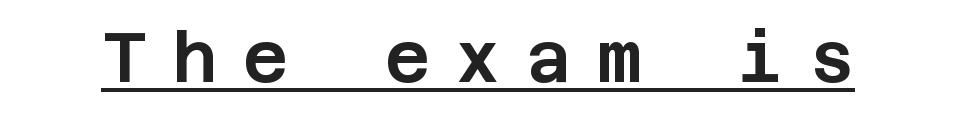
The image shows 70 px sans-serif type, upright; set unusually wide letter spacing (+0.36 em), underlined; low stroke contrast and a large x-height.
